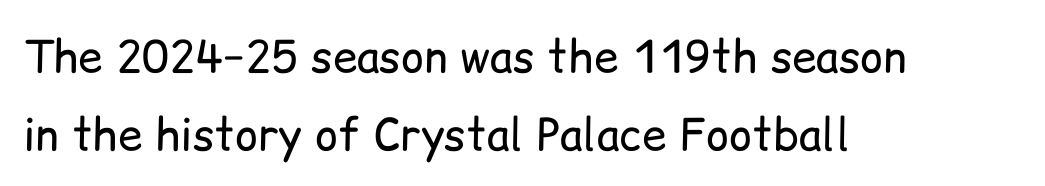
The image shows 44 px regular-weight sans-serif type, upright; set left-aligned, line spacing 1.77x, normal letter spacing, not underlined; low stroke contrast and a medium x-height.
